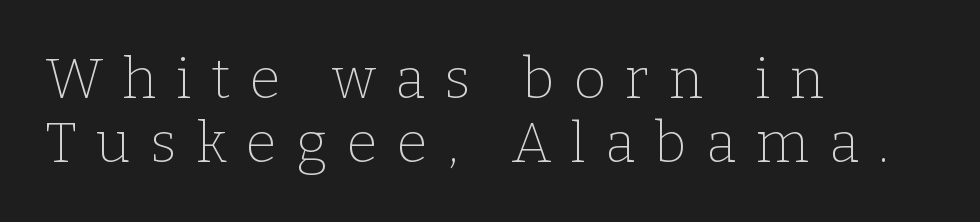
The image shows 56 px thin serif type, upright; set left-aligned, tight line spacing (1.14x), unusually wide letter spacing (+0.35 em), not underlined; low stroke contrast and a medium x-height.
